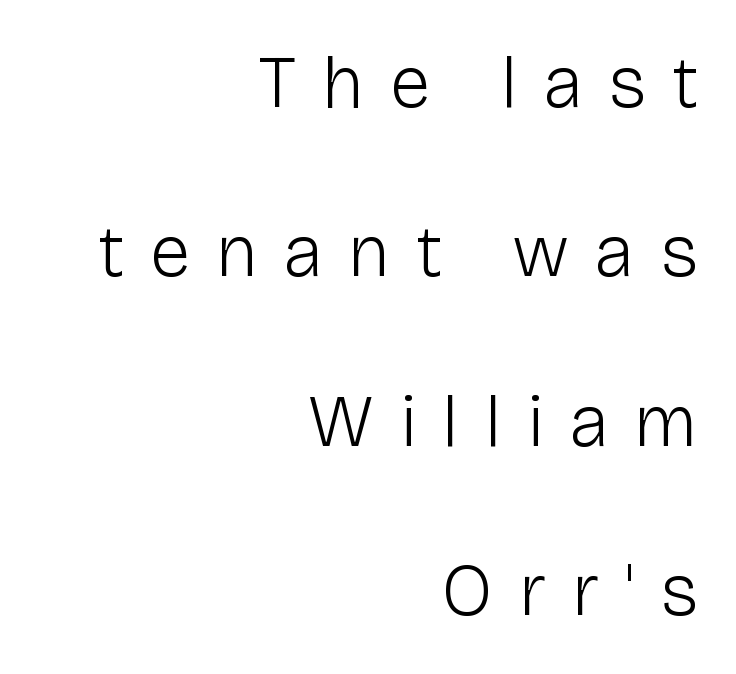
This sample is right-justified, so line beginnings fall wherever the words allow. The letters stand straight up with perfectly vertical stems. Letterform terminals end flat and unadorned throughout the passage. How would I describe the line gaps? Wide and relaxed. Stroke thickness stays within the range of a standard reading face or lighter.
